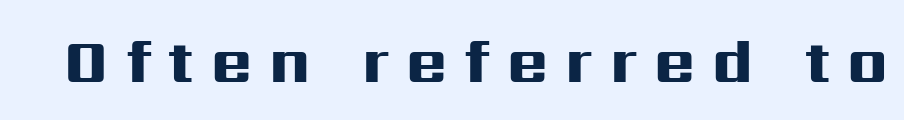
{"serif": "no", "italic": "no", "bold": "yes", "weight": "heavy", "width": "wide", "stroke_contrast": "high", "x_height": "medium", "monospaced": "no", "underline": "no", "letter_spacing": "wide", "letter_spacing_em": 0.28, "glyph_px": 62}
